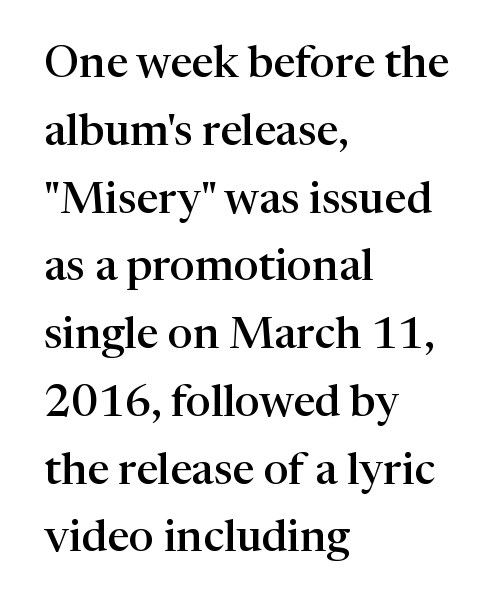
The block of text has a typical density, with ordinary space between rows. Are there feet on the stems? There are — it's a serif. Reading down the block, your eye returns to a fixed left position each line. A typesetter would call this proportional, since set widths differ per character. Notice the strokes are somewhat thickened but not fully heavy: this is a semibold. In terms of posture, this sample is upright.
